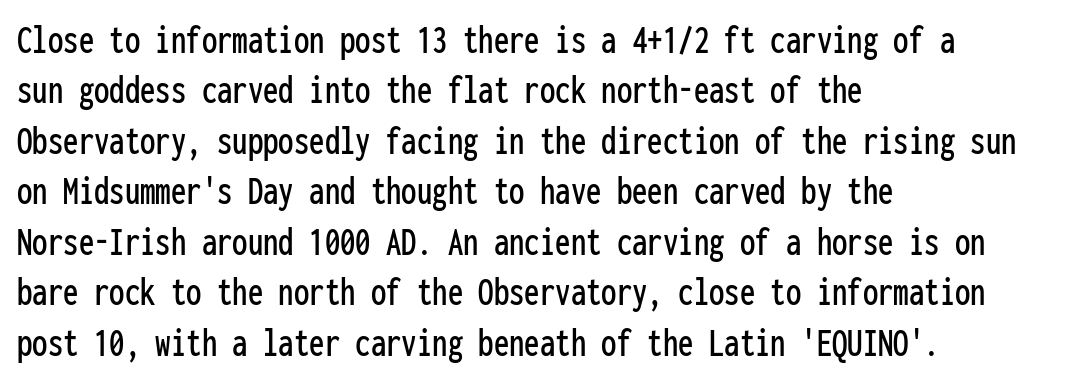
You could count columns in this text — the font is strictly monospaced. Glance below the letters and you will spot only blank space. The type sits square on the baseline with zero lean. The gaps between neighbouring characters are ordinary and unremarkable. Casual observation: everything's shoved over to the left.
